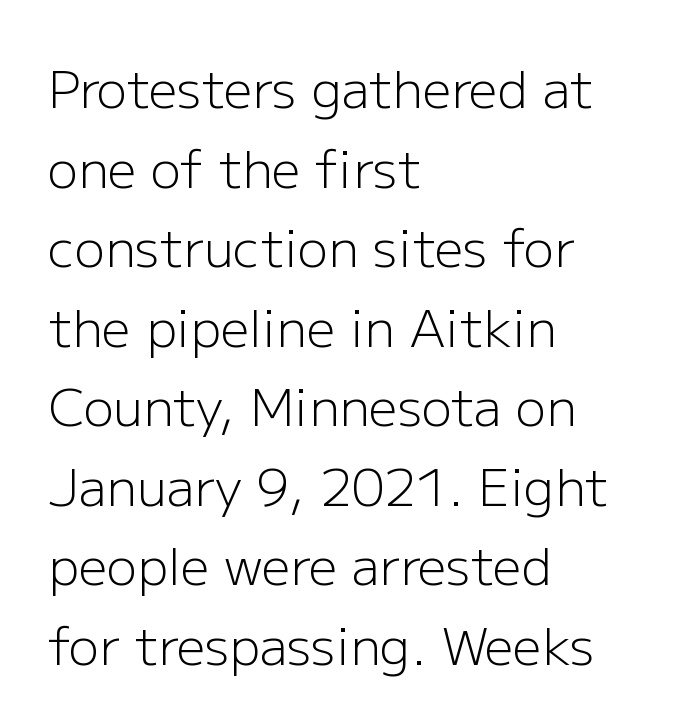
Stems and bowls with no extra thickness — not bold. Serifs: no, the terminals of the letterforms are clean. Posture: vertical. Varying glyph widths throughout — classic text-font behaviour. Each row of text sits above clean, open space. The lines in this sample share a left origin and differ only in where they stop.
